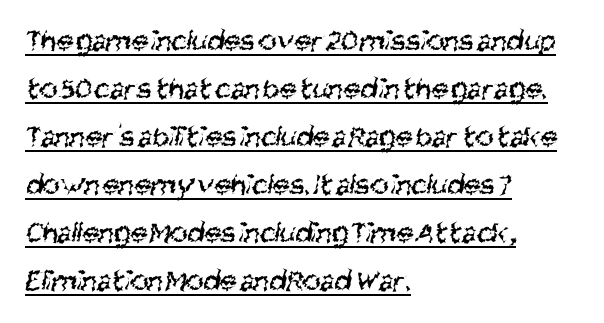
Q: Is the text bold? A: No.
Q: Is the typeface a serif or a sans-serif typeface? A: Sans-serif.
Q: Is the text underlined? A: Yes.
Q: How is the paragraph aligned? A: Left-aligned.
Q: Is the spacing between letters normal or unusually wide? A: Normal.
Q: Is the spacing between lines tight, normal or loose? A: Normal.
Q: Width (condensed, normal, or wide)? A: Condensed.
Q: Stroke contrast? A: Medium.
Q: x-height? A: Large.
Q: Monospaced? A: No.
